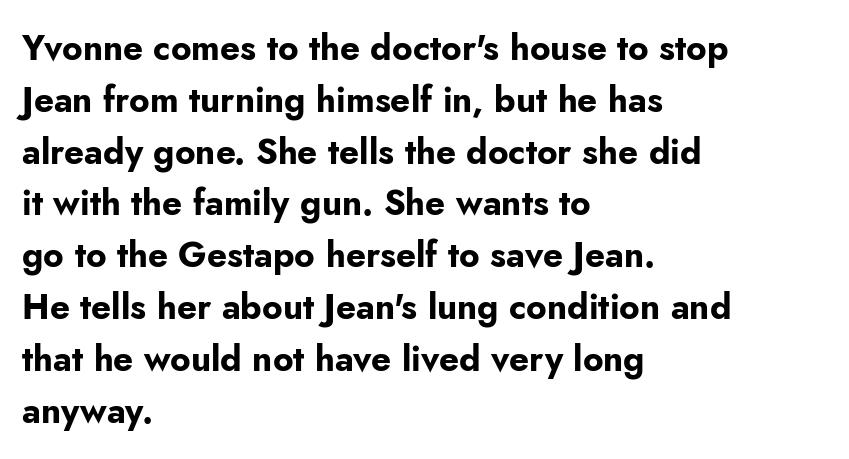
Q: Is the text bold? A: Yes.
Q: Is the text italic (slanted)? A: No, it is upright.
Q: Is the typeface a serif or a sans-serif typeface? A: Sans-serif.
Q: Is the text underlined? A: No.
Q: How is the paragraph aligned? A: Left-aligned.
Q: Is the spacing between letters normal or unusually wide? A: Normal.
Q: Is the spacing between lines tight, normal or loose? A: Normal.
Q: Width (condensed, normal, or wide)? A: Normal.
Q: Stroke contrast? A: Low.
Q: x-height? A: Small.
Q: Monospaced? A: No.
